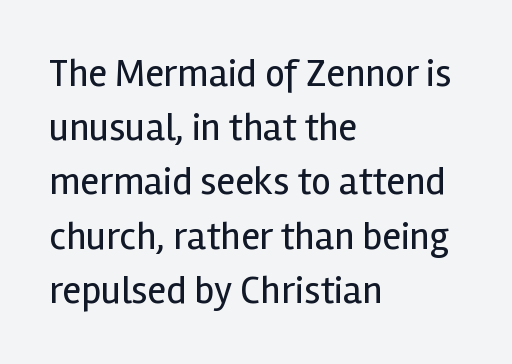
Q: Is the text bold? A: No.
Q: Is the text italic (slanted)? A: No, it is upright.
Q: Is the typeface a serif or a sans-serif typeface? A: Sans-serif.
Q: Is the text underlined? A: No.
Q: How is the paragraph aligned? A: Left-aligned.
Q: Is the spacing between letters normal or unusually wide? A: Normal.
Q: Is the spacing between lines tight, normal or loose? A: Normal.
Q: Width (condensed, normal, or wide)? A: Normal.
Q: x-height? A: Medium.
Q: Monospaced? A: No.
